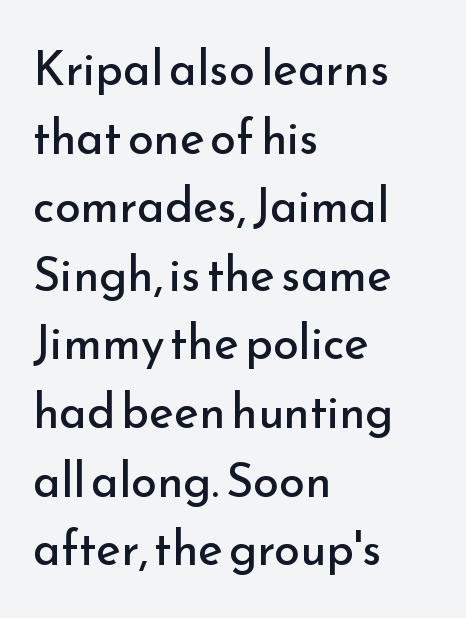
Q: Is the text bold? A: No.
Q: Is the text italic (slanted)? A: No, it is upright.
Q: Is the typeface a serif or a sans-serif typeface? A: Sans-serif.
Q: Is the text underlined? A: No.
Q: How is the paragraph aligned? A: Left-aligned.
Q: Is the spacing between letters normal or unusually wide? A: Normal.
Q: Is the spacing between lines tight, normal or loose? A: Normal.
Q: Width (condensed, normal, or wide)? A: Normal.
Q: Stroke contrast? A: Low.
Q: x-height? A: Small.
Q: Monospaced? A: No.
